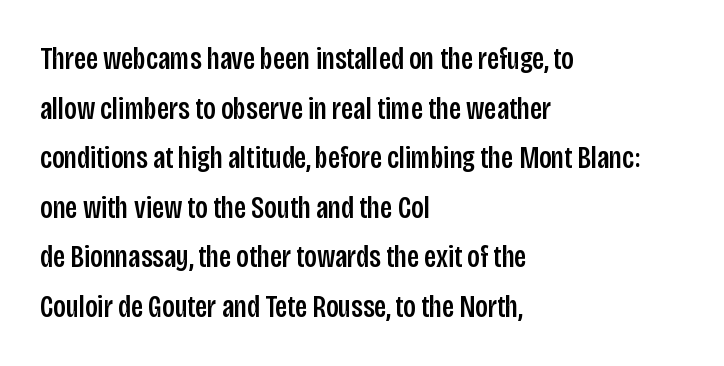
A typesetter would call this proportional, since set widths differ per character. Leading: standard. A roman cut, with each character standing at attention. Is this a sans? Yes — the strokes have no serifs. The words here are not underlined. Every row of glyphs begins at an identical x-position on the left.
